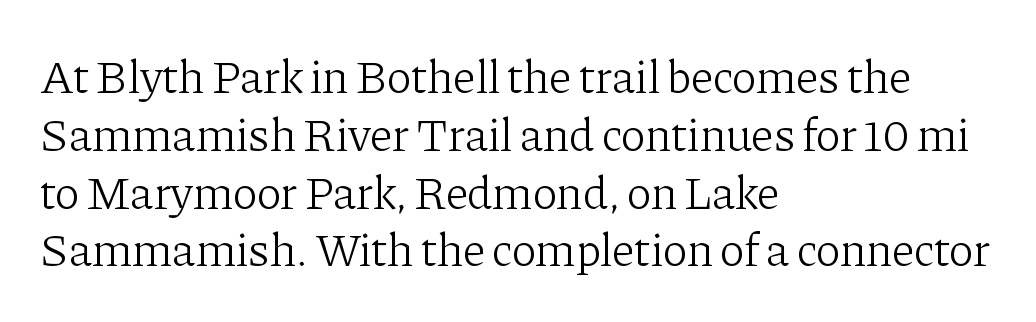
{"serif": "yes", "italic": "no", "bold": "no", "weight": "light", "width": "normal", "stroke_contrast": "low", "x_height": "medium", "monospaced": "no", "underline": "no", "align": "left", "line_spacing_ratio": 1.23, "letter_spacing": "normal", "letter_spacing_em": 0.0, "glyph_px": 47}
